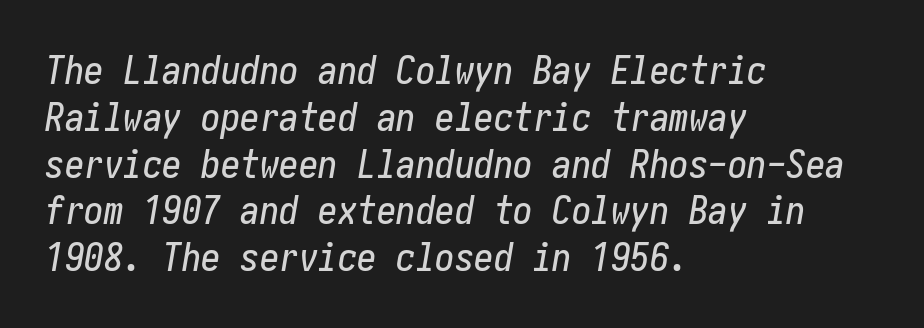
The image shows 39 px condensed type, italic (leaning right); set left-aligned, line spacing 1.2x, normal letter spacing, not underlined; low stroke contrast and a medium x-height.
